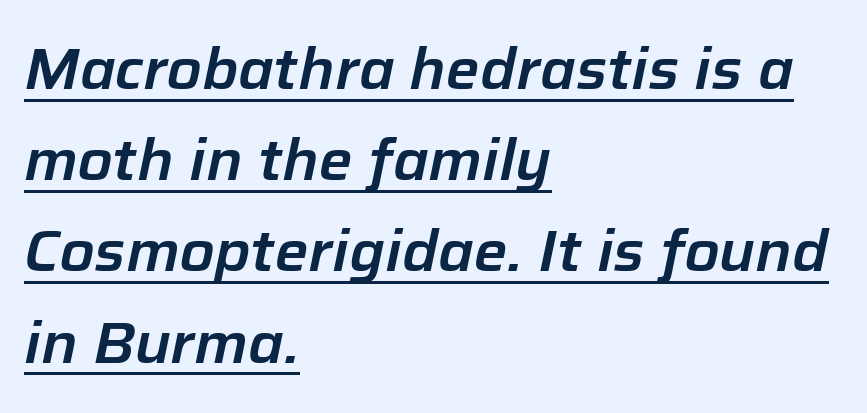
The rag falls on the right side of this text block. Style check: oblique. The line-height multiplier appears to be the usual default. The words here are underlined.
